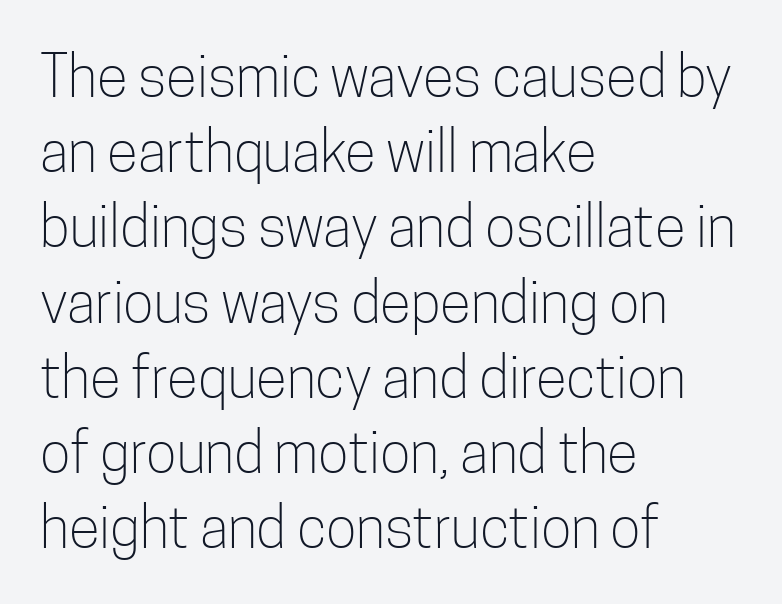
{"serif": "no", "italic": "no", "bold": "no", "weight": "light", "width": "condensed", "stroke_contrast": "low", "x_height": "medium", "monospaced": "no", "underline": "no", "align": "left", "line_spacing": "normal", "line_spacing_ratio": 1.32, "letter_spacing": "normal", "letter_spacing_em": 0.0, "glyph_px": 57}
